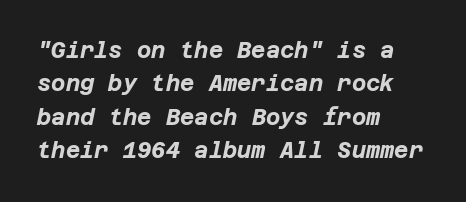
{"italic": "yes", "lean": "right", "slant_degrees": 12, "bold": "yes", "underline": "no", "align": "left", "line_spacing": "normal", "line_spacing_ratio": 1.52, "letter_spacing": "normal", "letter_spacing_em": 0.0, "glyph_px": 22}
